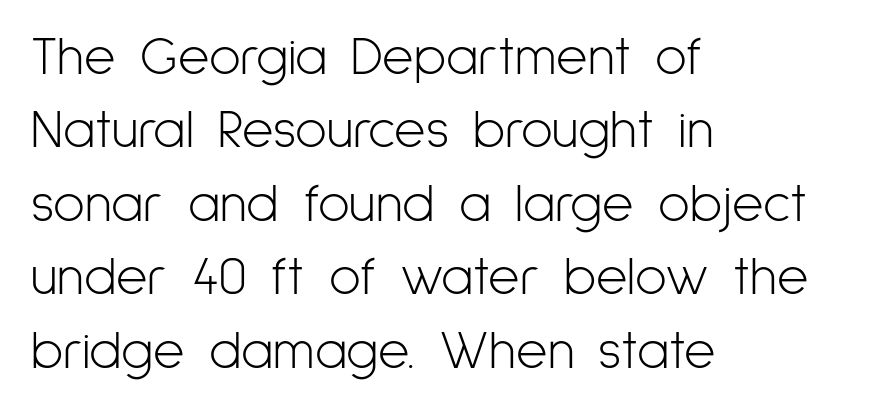
{"serif": "no", "italic": "no", "bold": "no", "weight": "light", "width": "condensed", "stroke_contrast": "low", "x_height": "medium", "monospaced": "no", "underline": "no", "align": "left", "line_spacing": "normal", "line_spacing_ratio": 1.36, "letter_spacing": "normal", "letter_spacing_em": 0.0, "glyph_px": 54}
